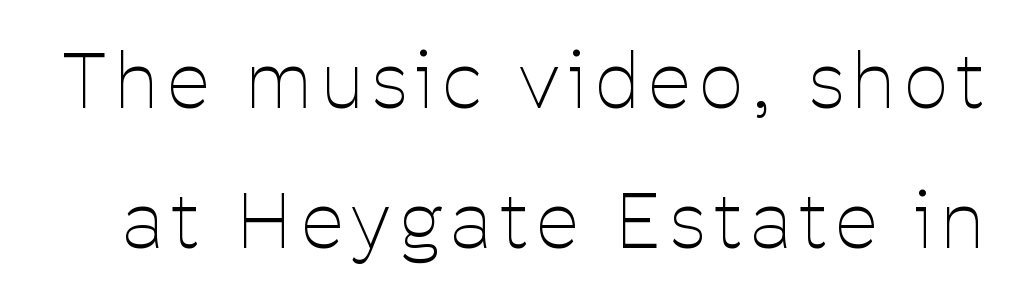
The font family rendered here belongs to the sans-serif group. Anything drawn beneath the words? Only blank space. Posture: upright roman. The passage shown is typed in a proportional face where columns would drift.
